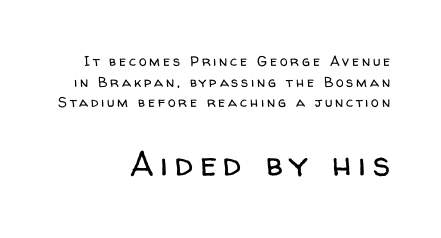
The image shows 34 px regular-weight sans-serif type, upright; set normal line spacing (1.47x), unusually wide letter spacing (+0.2 em), not underlined; the second (bottom) block is 2.43x larger; low stroke contrast and a medium x-height.
